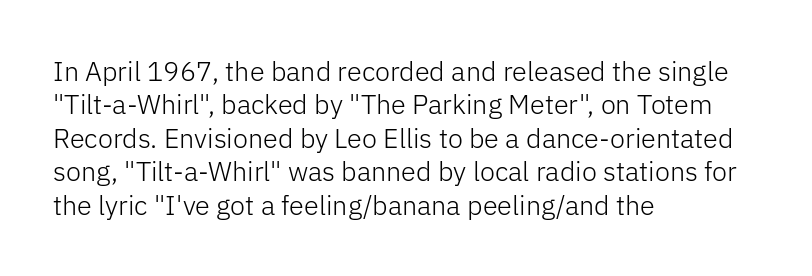
{"italic": "no", "bold": "no", "underline": "no", "align": "left", "line_spacing_ratio": 1.24, "letter_spacing": "normal", "letter_spacing_em": 0.0, "glyph_px": 27}
